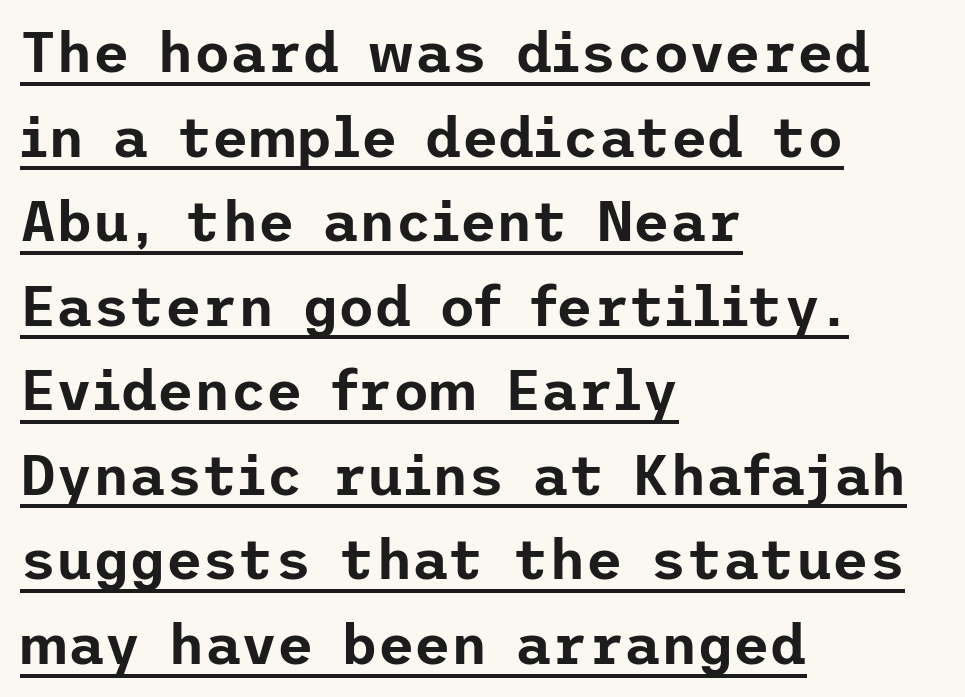
{"serif": "no", "italic": "no", "width": "normal", "stroke_contrast": "low", "x_height": "medium", "underline": "yes", "align": "left", "line_spacing": "normal", "line_spacing_ratio": 1.51, "letter_spacing": "normal", "letter_spacing_em": 0.0, "glyph_px": 56}
